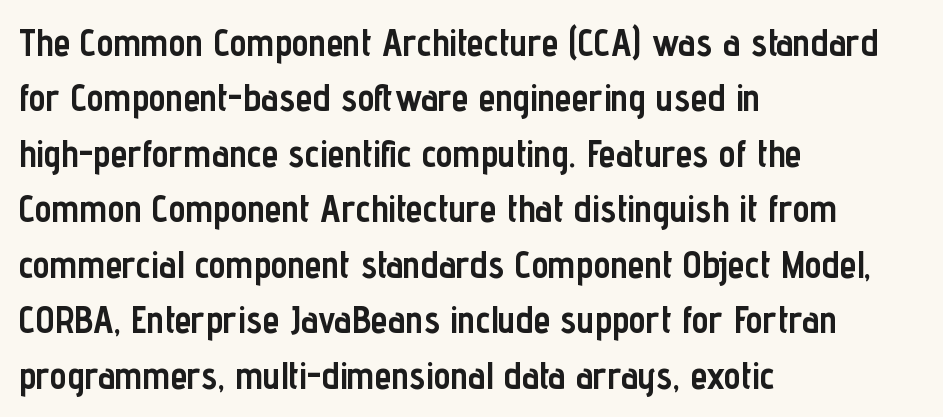
Q: Is the text bold? A: Yes.
Q: Is the text italic (slanted)? A: No, it is upright.
Q: Is the typeface a serif or a sans-serif typeface? A: Sans-serif.
Q: Is the text underlined? A: No.
Q: How is the paragraph aligned? A: Left-aligned.
Q: Is the spacing between letters normal or unusually wide? A: Normal.
Q: Is the spacing between lines tight, normal or loose? A: Normal.
Q: Width (condensed, normal, or wide)? A: Condensed.
Q: Stroke contrast? A: Low.
Q: x-height? A: Medium.
Q: Monospaced? A: No.
